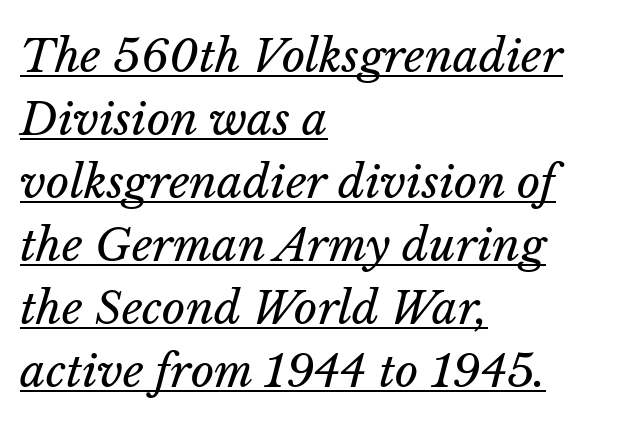
{"italic": "yes", "lean": "right", "slant_degrees": 14, "bold": "no", "weight": "regular", "width": "normal", "stroke_contrast": "low", "x_height": "medium", "monospaced": "no", "underline": "yes", "align": "left", "line_spacing": "normal", "line_spacing_ratio": 1.4, "letter_spacing": "normal", "letter_spacing_em": 0.0, "glyph_px": 45}
